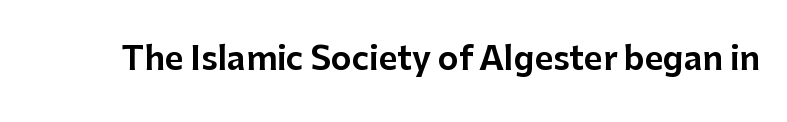
{"serif": "no", "italic": "no", "width": "normal", "stroke_contrast": "low", "x_height": "medium", "monospaced": "no", "underline": "no", "letter_spacing": "normal", "letter_spacing_em": 0.0, "glyph_px": 32}
